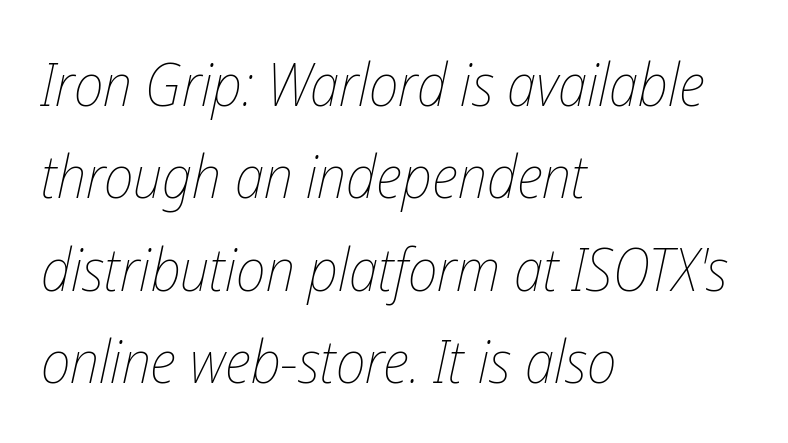
The image shows 60 px thin, condensed type, italic (leaning right); set left-aligned, normal line spacing (1.54x), normal letter spacing, not underlined; low stroke contrast and a medium x-height.
